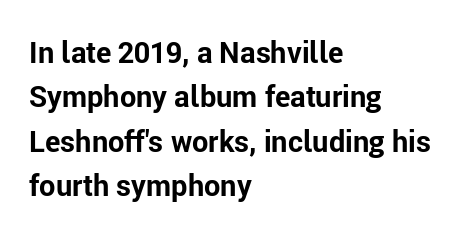
{"serif": "no", "italic": "no", "bold": "yes", "weight": "bold", "width": "normal", "stroke_contrast": "low", "x_height": "medium", "monospaced": "no", "underline": "no", "align": "left", "line_spacing": "normal", "line_spacing_ratio": 1.53, "letter_spacing": "normal", "letter_spacing_em": 0.0, "glyph_px": 29}
